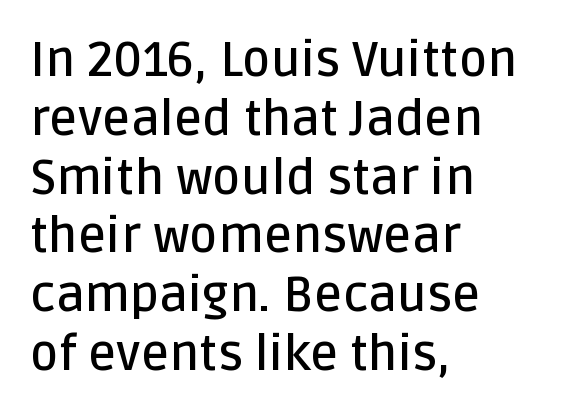
{"serif": "no", "italic": "no", "bold": "semi", "weight": "semibold", "width": "normal", "stroke_contrast": "low", "x_height": "large", "monospaced": "no", "underline": "no", "align": "left", "line_spacing_ratio": 1.2, "letter_spacing": "normal", "letter_spacing_em": 0.0, "glyph_px": 49}
